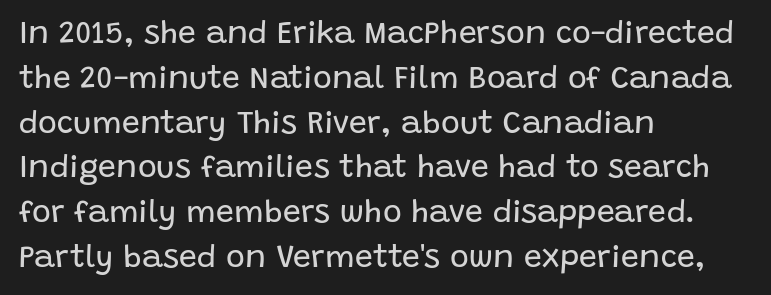
{"serif": "no", "italic": "no", "bold": "no", "weight": "regular", "width": "normal", "stroke_contrast": "low", "x_height": "large", "monospaced": "no", "underline": "no", "align": "left", "line_spacing": "normal", "line_spacing_ratio": 1.4, "letter_spacing": "normal", "letter_spacing_em": 0.0, "glyph_px": 32}
